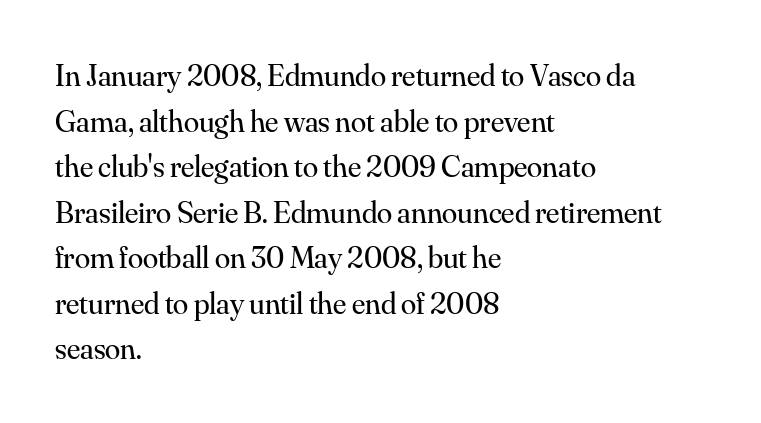
Q: Is the text bold? A: No.
Q: Is the text italic (slanted)? A: No, it is upright.
Q: Is the typeface a serif or a sans-serif typeface? A: Serif.
Q: Is the text underlined? A: No.
Q: How is the paragraph aligned? A: Left-aligned.
Q: Is the spacing between letters normal or unusually wide? A: Normal.
Q: Is the spacing between lines tight, normal or loose? A: Normal.
Q: Width (condensed, normal, or wide)? A: Normal.
Q: Stroke contrast? A: Medium.
Q: x-height? A: Small.
Q: Monospaced? A: No.
